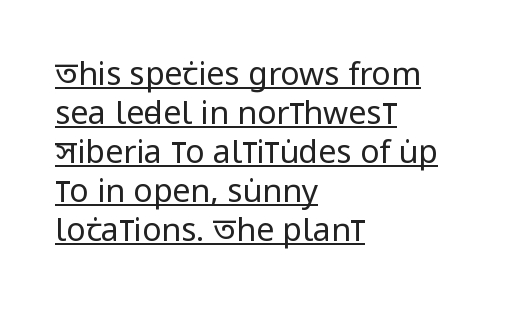
Q: Is the text bold? A: No.
Q: Is the text italic (slanted)? A: No, it is upright.
Q: Is the typeface a serif or a sans-serif typeface? A: Sans-serif.
Q: Is the text underlined? A: Yes.
Q: How is the paragraph aligned? A: Left-aligned.
Q: Is the spacing between letters normal or unusually wide? A: Normal.
Q: Width (condensed, normal, or wide)? A: Condensed.
Q: Stroke contrast? A: Low.
Q: x-height? A: Large.
Q: Monospaced? A: No.
